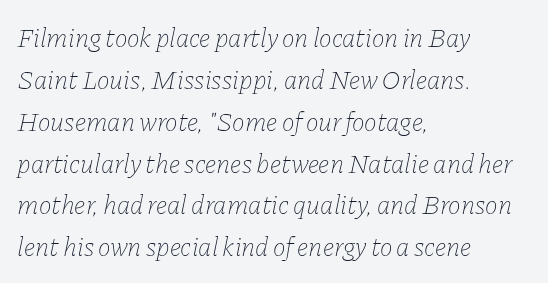
Just letters on the line, the space beneath them empty. Does the leading feel generous? No, just average. This is not heavy type; no bold has been used. Horizontal alignment here is leftward, the default for most running prose. Each word holds together tightly as a unit, with standard inter-letter gaps.
